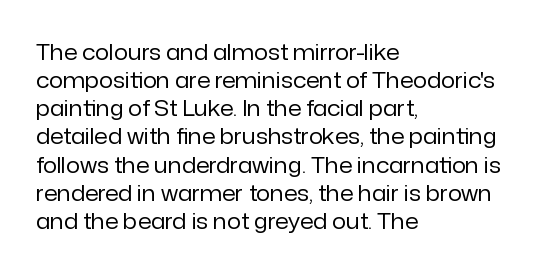
Normally led — the rows are evenly, conventionally spaced. Underlining? Definitely not there. The axis of the letterforms is exactly vertical. The passage is arranged the way most books set body copy — flush left. Default kerning and tracking; the words read as compact shapes.
